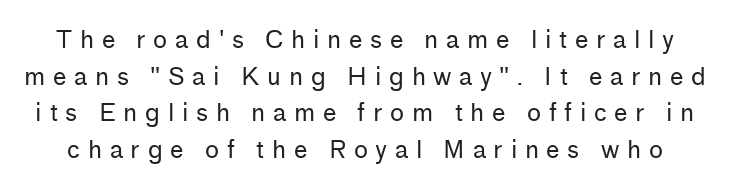
The image shows 24 px text type, upright; set normal line spacing (1.53x), unusually wide letter spacing (+0.32 em), not underlined.
